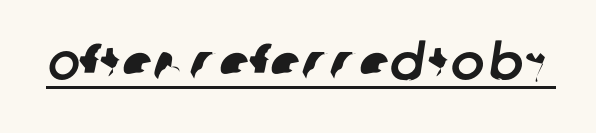
The image shows 50 px sans-serif type; set normal letter spacing, underlined; low stroke contrast and a large x-height.
